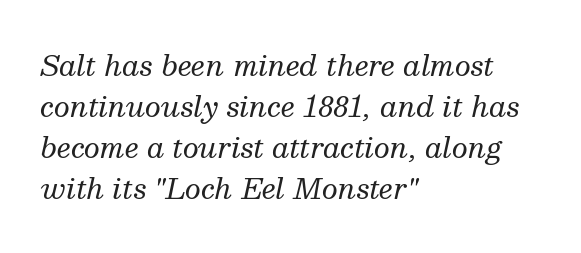
Does the type have serifs? Yes, each stem ends in a small foot. Beneath every word, the page is bare. The text carries the slant typical of an italic or oblique font. The block of text has a typical density, with ordinary space between rows.
